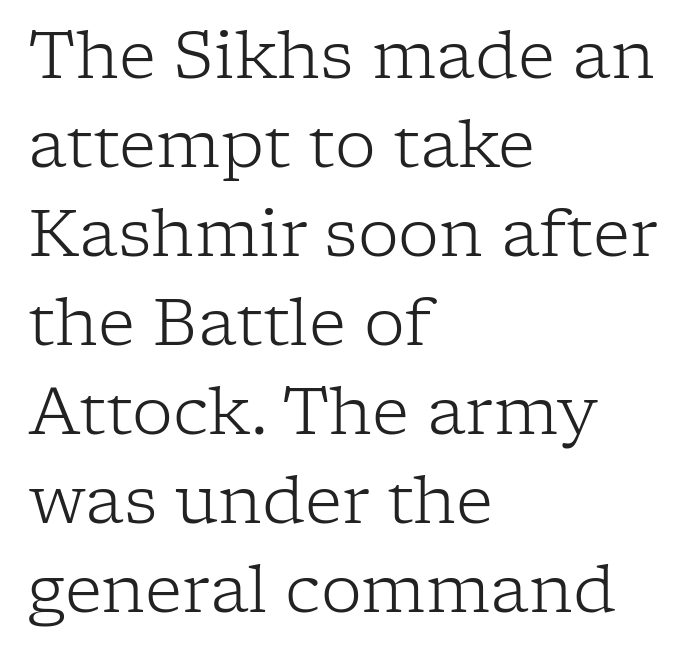
{"serif": "yes", "italic": "no", "bold": "no", "weight": "light", "width": "normal", "stroke_contrast": "low", "x_height": "medium", "monospaced": "no", "underline": "no", "align": "left", "line_spacing": "normal", "line_spacing_ratio": 1.37, "letter_spacing": "normal", "letter_spacing_em": 0.0, "glyph_px": 65}
